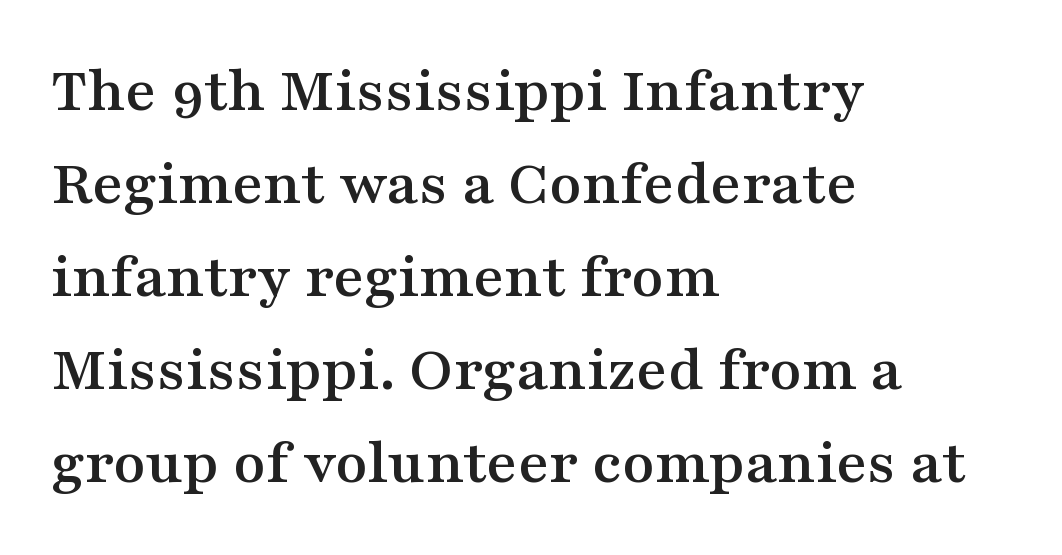
Words float on clear page, feet unadorned. The text block is weighted toward the left margin, trailing off unevenly rightward. A typesetter would call this zero additional tracking. The lettering holds an erect, upright posture throughout. Is this a sans? No — the strokes have serifs. Horizontal bands of white between lines are of average thickness.
